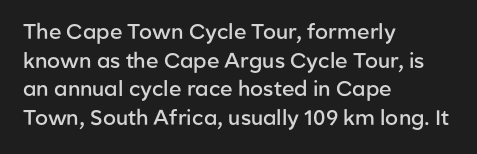
Q: Is the text bold? A: Semi-bold.
Q: Is the text italic (slanted)? A: No, it is upright.
Q: Is the text underlined? A: No.
Q: How is the paragraph aligned? A: Left-aligned.
Q: Is the spacing between letters normal or unusually wide? A: Normal.
Q: Is the spacing between lines tight, normal or loose? A: Normal.
